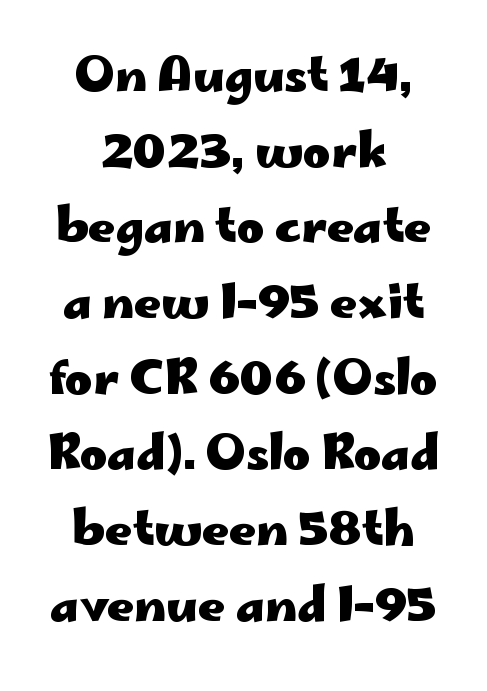
{"serif": "no", "italic": "no", "bold": "yes", "weight": "heavy", "width": "wide", "stroke_contrast": "low", "x_height": "small", "monospaced": "no", "underline": "no", "align": "center", "line_spacing": "normal", "line_spacing_ratio": 1.61, "letter_spacing": "normal", "letter_spacing_em": 0.0, "glyph_px": 47}
